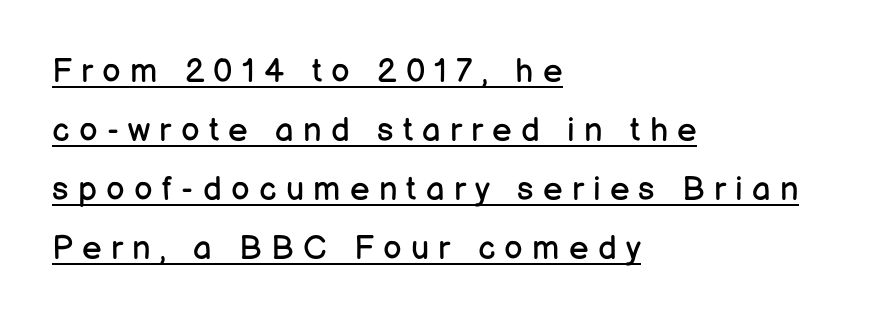
Q: Is the text bold? A: No.
Q: Is the text italic (slanted)? A: No, it is upright.
Q: Is the typeface a serif or a sans-serif typeface? A: Sans-serif.
Q: Is the text underlined? A: Yes.
Q: How is the paragraph aligned? A: Left-aligned.
Q: Is the spacing between letters normal or unusually wide? A: Unusually wide.
Q: Width (condensed, normal, or wide)? A: Normal.
Q: Stroke contrast? A: Low.
Q: x-height? A: Medium.
Q: Monospaced? A: No.
